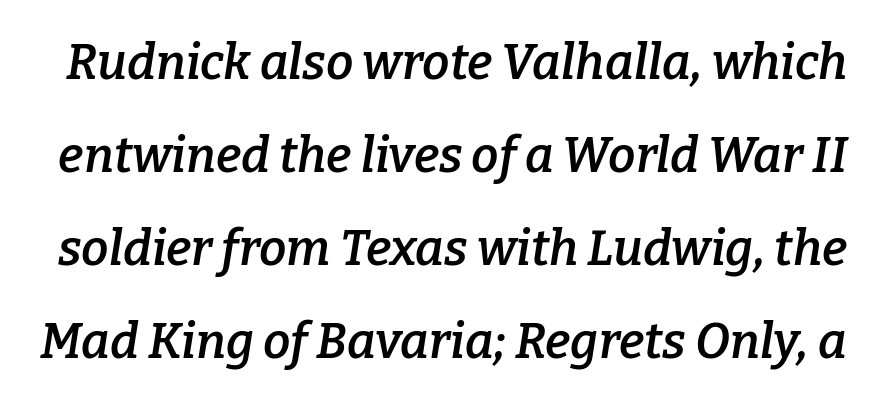
Q: Is the text bold? A: Semi-bold.
Q: Is the text italic (slanted)? A: Yes, it leans right by about 9 degrees.
Q: Is the typeface a serif or a sans-serif typeface? A: Serif.
Q: Is the text underlined? A: No.
Q: Is the spacing between letters normal or unusually wide? A: Normal.
Q: Is the spacing between lines tight, normal or loose? A: Loose.
Q: Width (condensed, normal, or wide)? A: Normal.
Q: Stroke contrast? A: Low.
Q: x-height? A: Medium.
Q: Monospaced? A: No.
